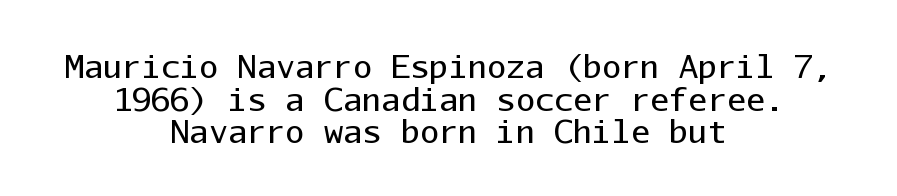
Q: Is the text bold? A: No.
Q: Is the text italic (slanted)? A: No, it is upright.
Q: Is the typeface a serif or a sans-serif typeface? A: Sans-serif.
Q: Is the text underlined? A: No.
Q: How is the paragraph aligned? A: Centered.
Q: Is the spacing between letters normal or unusually wide? A: Normal.
Q: Is the spacing between lines tight, normal or loose? A: Tight.
Q: Width (condensed, normal, or wide)? A: Normal.
Q: Stroke contrast? A: Low.
Q: x-height? A: Medium.
Q: Monospaced? A: Yes.
